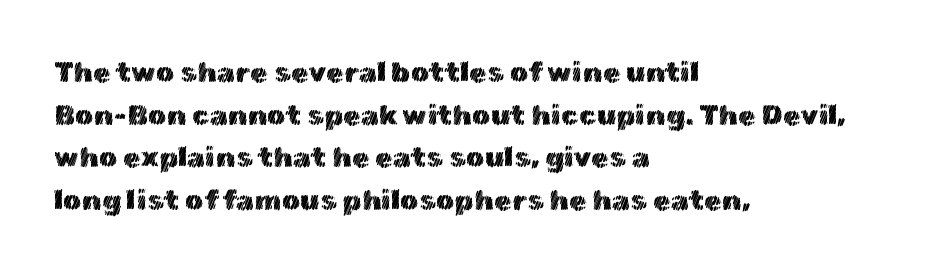
Q: Is the text italic (slanted)? A: No, it is upright.
Q: Is the text underlined? A: No.
Q: How is the paragraph aligned? A: Left-aligned.
Q: Is the spacing between letters normal or unusually wide? A: Normal.
Q: Is the spacing between lines tight, normal or loose? A: Normal.
Q: Width (condensed, normal, or wide)? A: Normal.
Q: x-height? A: Medium.
Q: Monospaced? A: No.
